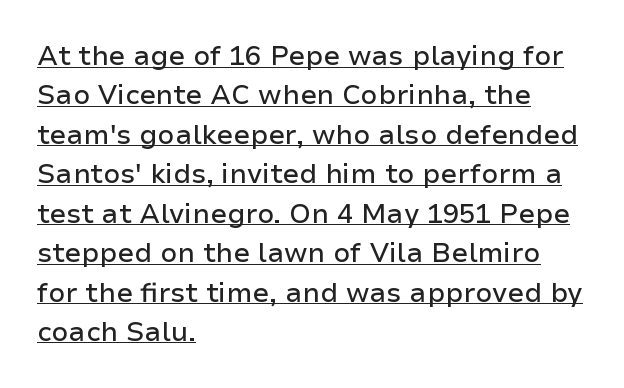
Q: Is the text italic (slanted)? A: No, it is upright.
Q: Is the text underlined? A: Yes.
Q: How is the paragraph aligned? A: Left-aligned.
Q: Is the spacing between letters normal or unusually wide? A: Normal.
Q: Is the spacing between lines tight, normal or loose? A: Normal.
